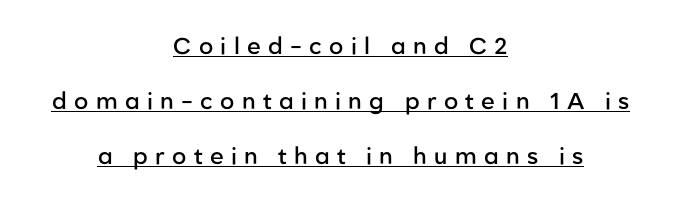
Style check: upright. The sample has been set in demibold, a notch under bold. This rendering features underlined lettering. Baseline-to-baseline distance is far greater than the letter height. This rendering uses center alignment, leaving both contours irregular but symmetric.
